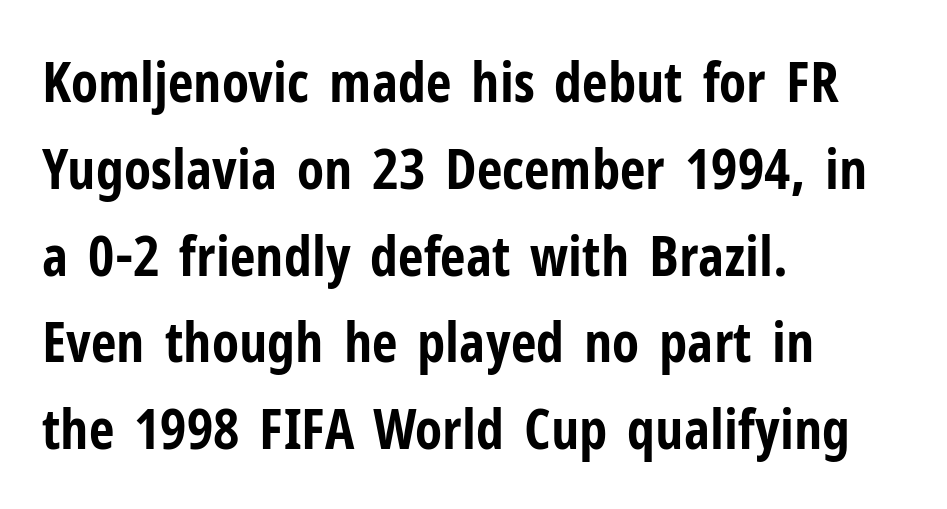
Leftover space on each line is placed entirely after the last word. Varying glyph widths throughout — classic text-font behaviour. The type family on display is of the sans-serif kind. You can tell it's not italic because the verticals are truly vertical. The letters are bold, with thick, heavy strokes. Check under the words: just untouched page.
